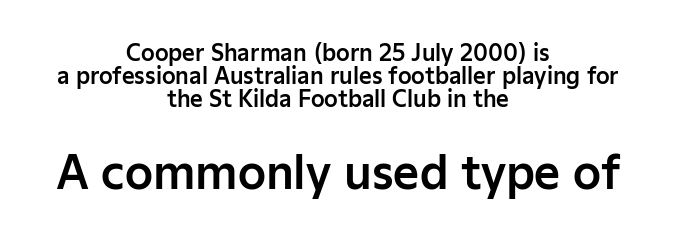
{"serif": "no", "italic": "no", "width": "normal", "stroke_contrast": "low", "x_height": "medium", "monospaced": "no", "underline": "no", "align": "center", "line_spacing": "tight", "line_spacing_ratio": 1.04, "letter_spacing": "normal", "letter_spacing_em": 0.0, "larger_block": "second", "size_ratio": 2.05, "glyph_px": 45}
